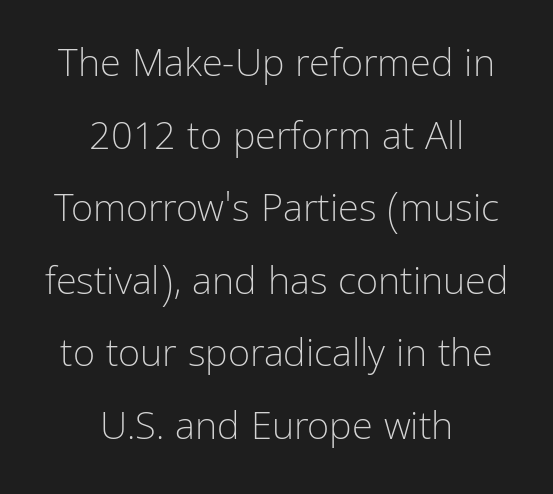
{"serif": "no", "italic": "no", "bold": "no", "weight": "light", "width": "condensed", "stroke_contrast": "low", "x_height": "medium", "monospaced": "no", "underline": "no", "align": "center", "line_spacing": "loose", "line_spacing_ratio": 1.91, "letter_spacing": "normal", "letter_spacing_em": 0.0, "glyph_px": 38}
